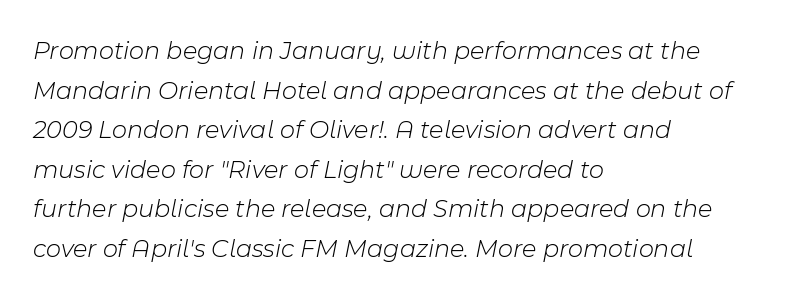
Q: Is the text bold? A: No.
Q: Is the text italic (slanted)? A: Yes, it leans right by about 11 degrees.
Q: Is the text underlined? A: No.
Q: How is the paragraph aligned? A: Left-aligned.
Q: Is the spacing between letters normal or unusually wide? A: Normal.
Q: Is the spacing between lines tight, normal or loose? A: Normal.
